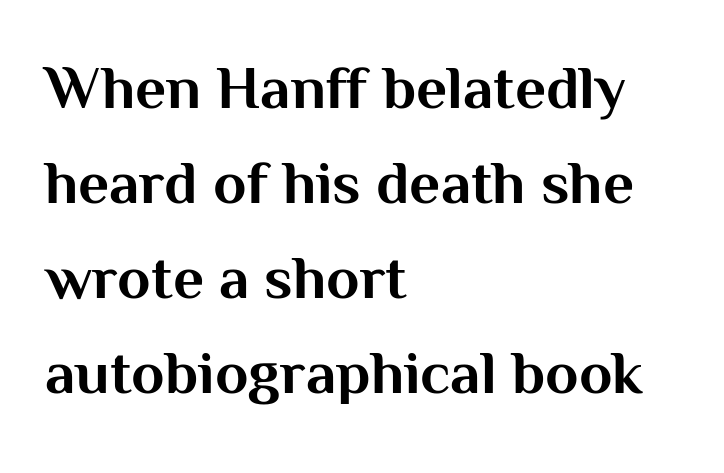
The setting favours the left margin, as ordinary paragraphs usually do. Rule under the text: the space is simply empty. Regarding leading, the lines here are spaced in the standard way. Varying glyph widths throughout — classic text-font behaviour. The face used here is rendered with its standard letterfit.
